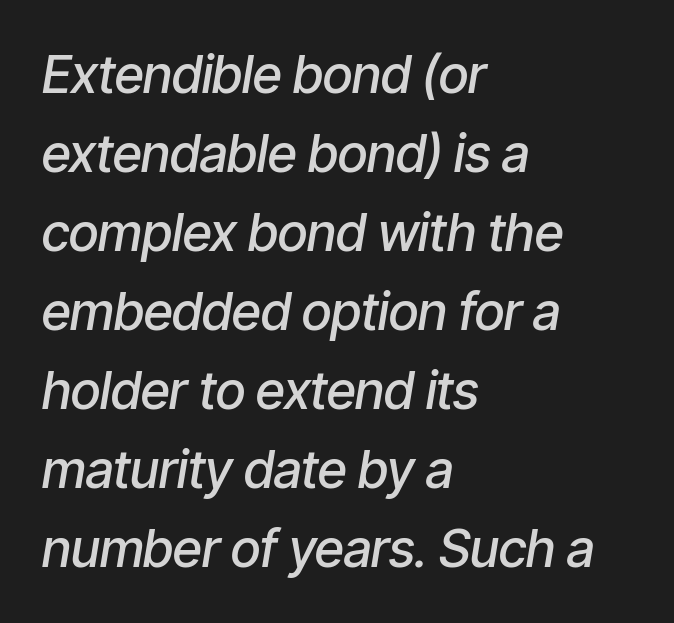
The image shows 52 px semibold, condensed type, italic (leaning right); set left-aligned, normal line spacing (1.52x), normal letter spacing, not underlined; low stroke contrast and a medium x-height.
